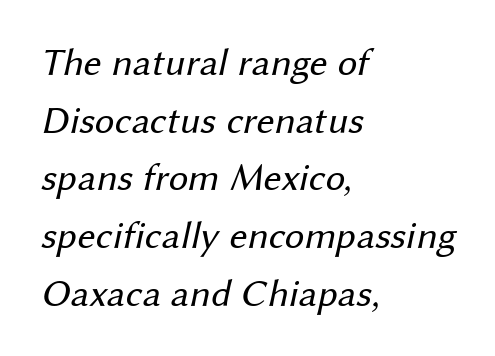
The image shows 39 px regular-weight sans-serif type; set left-aligned, normal line spacing (1.48x), normal letter spacing, not underlined; medium stroke contrast and a medium x-height.
